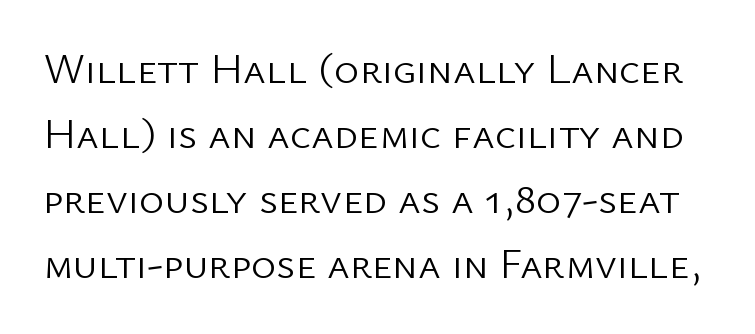
{"serif": "no", "italic": "no", "bold": "no", "weight": "light", "width": "normal", "stroke_contrast": "low", "x_height": "medium", "monospaced": "no", "underline": "no", "line_spacing": "normal", "line_spacing_ratio": 1.51, "letter_spacing": "normal", "letter_spacing_em": 0.0, "glyph_px": 43}
